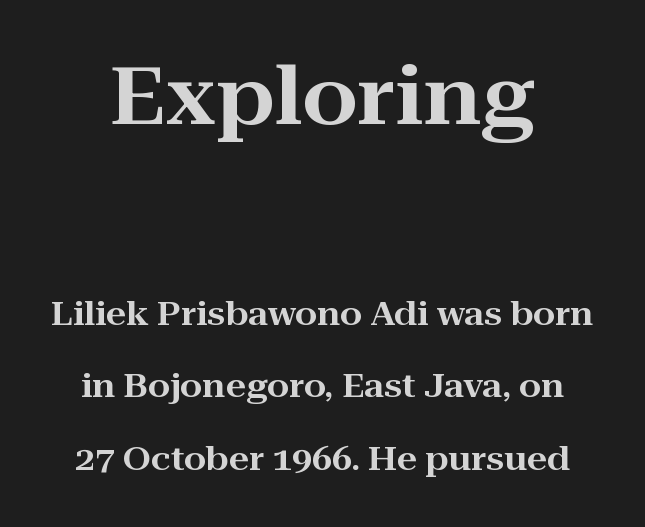
{"serif": "yes", "italic": "no", "width": "wide", "stroke_contrast": "high", "x_height": "medium", "monospaced": "no", "underline": "no", "line_spacing": "loose", "line_spacing_ratio": 2.27, "letter_spacing": "normal", "letter_spacing_em": 0.0, "larger_block": "first", "size_ratio": 2.5, "glyph_px": 80}
